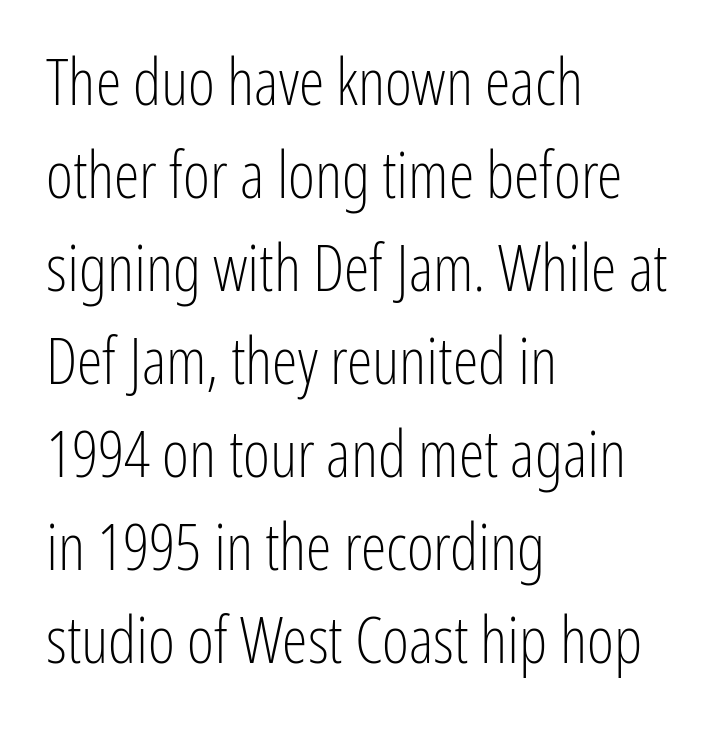
{"serif": "no", "italic": "no", "bold": "no", "weight": "light", "width": "condensed", "stroke_contrast": "low", "x_height": "medium", "monospaced": "no", "underline": "no", "align": "left", "line_spacing": "normal", "line_spacing_ratio": 1.43, "letter_spacing": "normal", "letter_spacing_em": 0.0, "glyph_px": 65}
